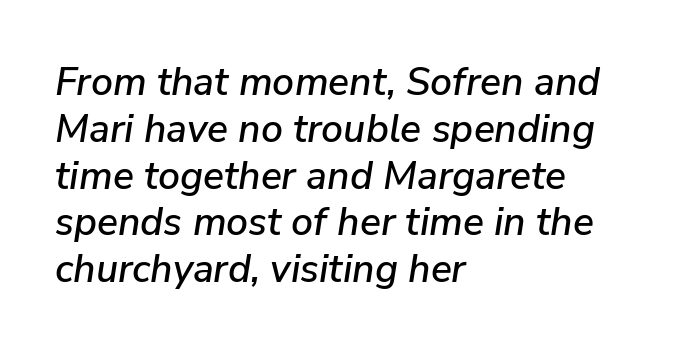
{"italic": "yes", "lean": "right", "slant_degrees": 9, "width": "normal", "stroke_contrast": "low", "x_height": "medium", "monospaced": "no", "underline": "no", "align": "left", "line_spacing_ratio": 1.2, "letter_spacing": "normal", "letter_spacing_em": 0.0, "glyph_px": 39}
